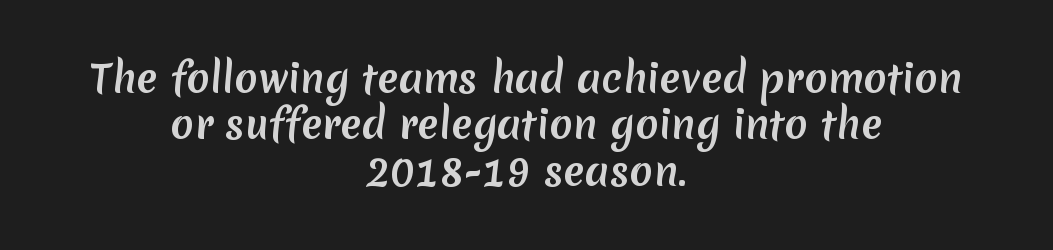
Q: Is the typeface a serif or a sans-serif typeface? A: Sans-serif.
Q: Is the text underlined? A: No.
Q: How is the paragraph aligned? A: Centered.
Q: Is the spacing between letters normal or unusually wide? A: Normal.
Q: Width (condensed, normal, or wide)? A: Normal.
Q: Stroke contrast? A: Medium.
Q: x-height? A: Medium.
Q: Monospaced? A: No.
